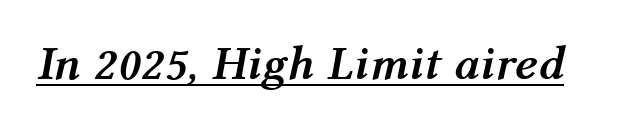
The image shows 48 px semibold type, italic (leaning right); set normal letter spacing, underlined; medium stroke contrast and a medium x-height.
